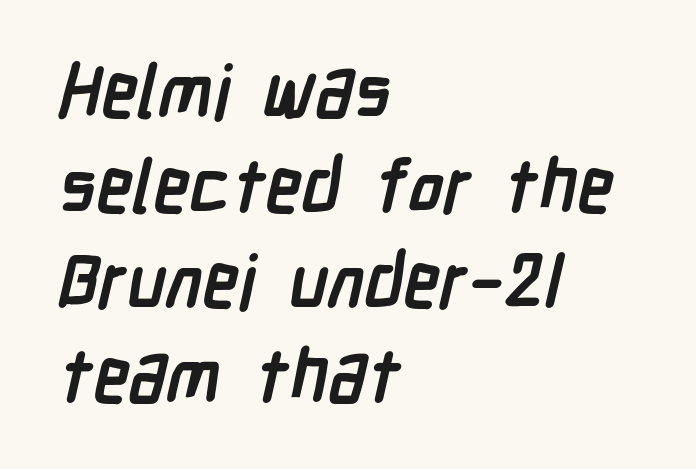
{"serif": "no", "bold": "yes", "weight": "semibold", "width": "condensed", "stroke_contrast": "low", "x_height": "medium", "monospaced": "no", "underline": "no", "align": "left", "line_spacing": "normal", "line_spacing_ratio": 1.3, "letter_spacing": "normal", "letter_spacing_em": 0.0, "glyph_px": 73}
